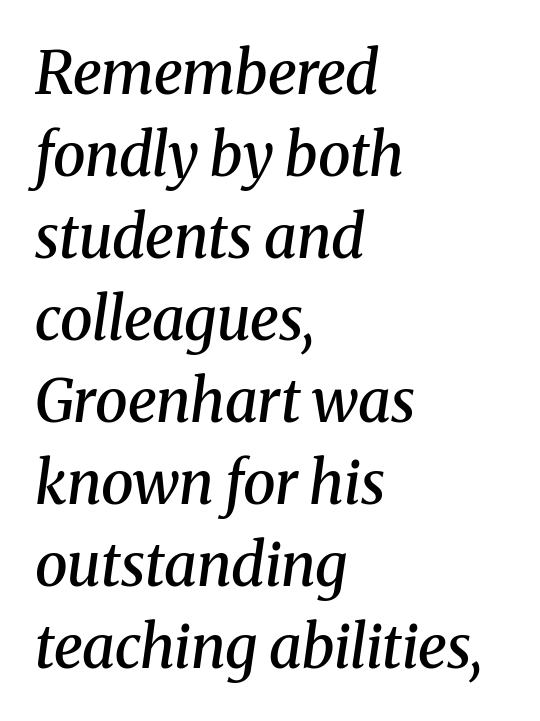
This rendering uses left alignment, leaving the right contour irregular. Type without underlining. Varying glyph widths throughout — classic text-font behaviour. Evenly set lines give the paragraph a standard silhouette. Check where the strokes stop: tiny serifs finish them off. How are the letters spaced? Ordinarily, with no added tracking.
